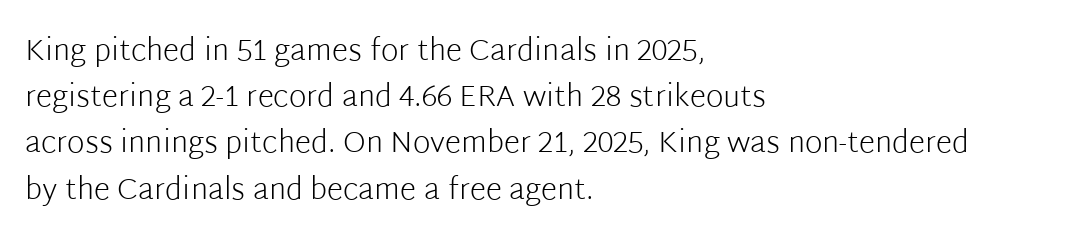
{"serif": "no", "italic": "no", "bold": "no", "weight": "light", "width": "normal", "stroke_contrast": "low", "x_height": "medium", "monospaced": "no", "underline": "no", "align": "left", "line_spacing": "normal", "line_spacing_ratio": 1.54, "letter_spacing": "normal", "letter_spacing_em": 0.0, "glyph_px": 30}
